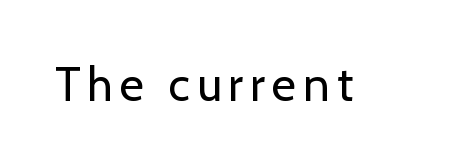
Q: Is the text bold? A: No.
Q: Is the text italic (slanted)? A: No, it is upright.
Q: Is the typeface a serif or a sans-serif typeface? A: Sans-serif.
Q: Is the text underlined? A: No.
Q: Width (condensed, normal, or wide)? A: Normal.
Q: Stroke contrast? A: Low.
Q: x-height? A: Medium.
Q: Monospaced? A: No.
